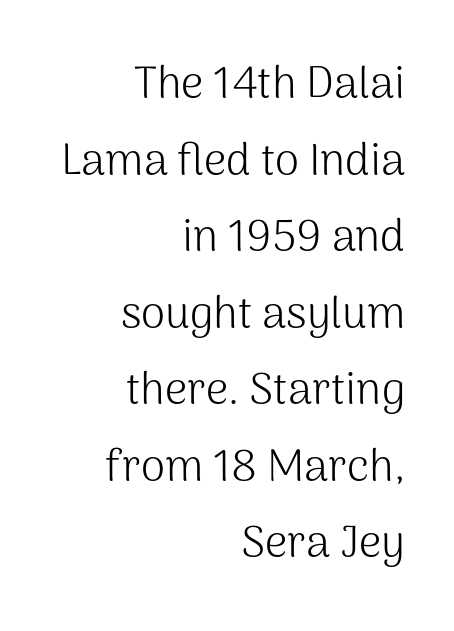
{"serif": "no", "italic": "no", "bold": "no", "weight": "light", "width": "normal", "stroke_contrast": "medium", "x_height": "medium", "monospaced": "no", "underline": "no", "align": "right", "line_spacing_ratio": 1.74, "letter_spacing": "normal", "letter_spacing_em": 0.0, "glyph_px": 44}
